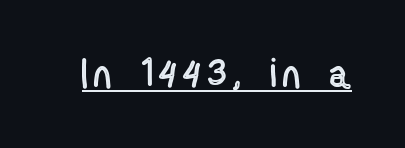
Q: Is the text italic (slanted)? A: No, it is upright.
Q: Is the text underlined? A: Yes.
Q: Width (condensed, normal, or wide)? A: Condensed.
Q: x-height? A: Medium.
Q: Monospaced? A: No.
